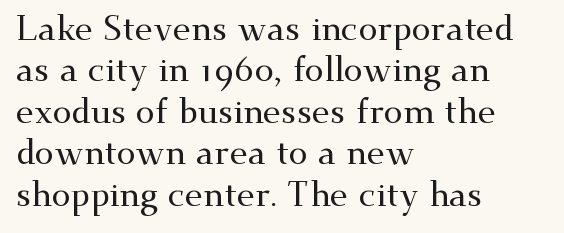
The image shows 34 px wide serif type, upright; set left-aligned, line spacing 1.22x, normal letter spacing, not underlined; medium stroke contrast and a small x-height.
